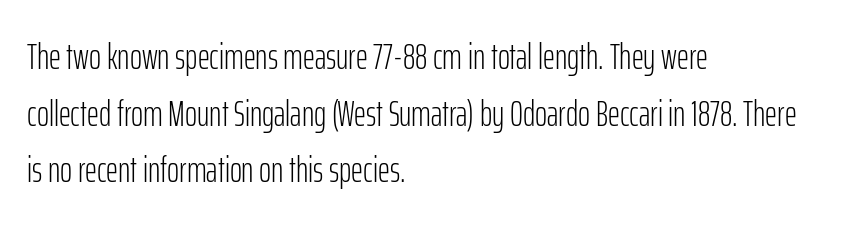
Q: Is the text bold? A: No.
Q: Is the text italic (slanted)? A: No, it is upright.
Q: Is the typeface a serif or a sans-serif typeface? A: Sans-serif.
Q: Is the text underlined? A: No.
Q: How is the paragraph aligned? A: Left-aligned.
Q: Is the spacing between letters normal or unusually wide? A: Normal.
Q: Is the spacing between lines tight, normal or loose? A: Normal.
Q: Width (condensed, normal, or wide)? A: Condensed.
Q: Stroke contrast? A: Low.
Q: x-height? A: Medium.
Q: Monospaced? A: No.
